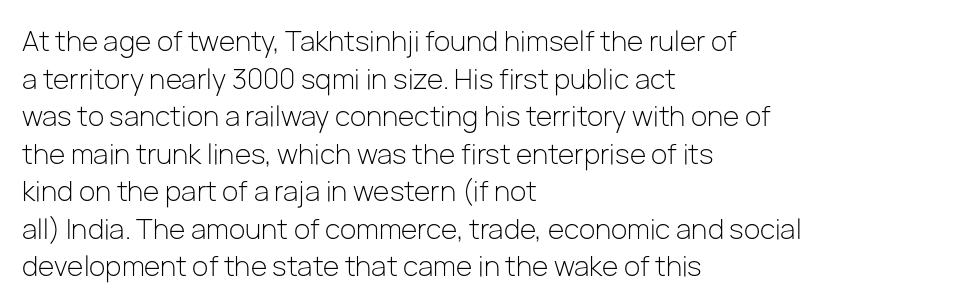
The image shows 27 px text type, upright; set left-aligned, normal line spacing (1.39x), normal letter spacing, not underlined.
